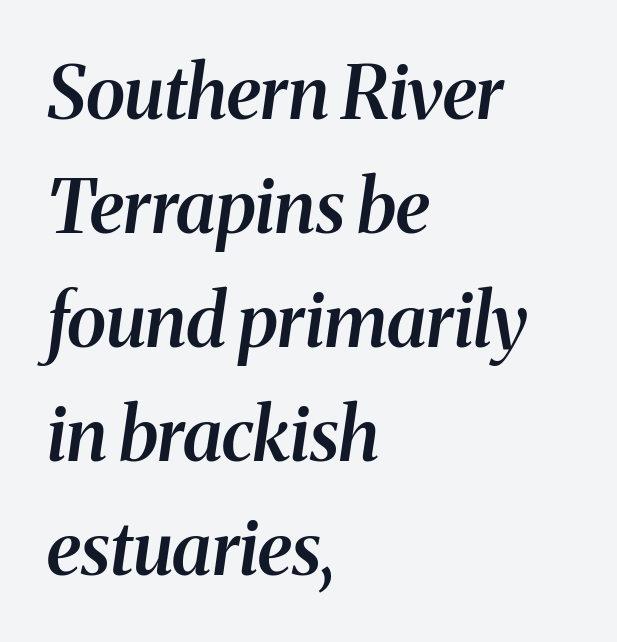
The letterforms sit shoulder to shoulder at normal distance. You could not count columns in this text — the font is proportionally spaced. Compared with a centered layout, this one pins lines to the left instead. Slant detected: the letters are inclined. The space beneath each line is pristine and unruled.
